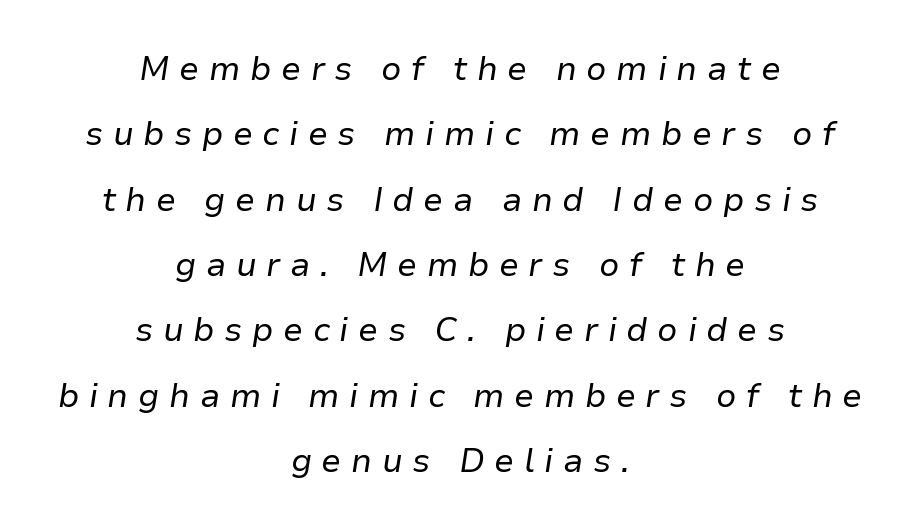
{"italic": "yes", "lean": "right", "slant_degrees": 9, "bold": "no", "weight": "regular", "width": "normal", "stroke_contrast": "low", "x_height": "medium", "monospaced": "no", "underline": "no", "align": "center", "line_spacing": "loose", "line_spacing_ratio": 1.98, "letter_spacing": "wide", "letter_spacing_em": 0.29, "glyph_px": 33}
